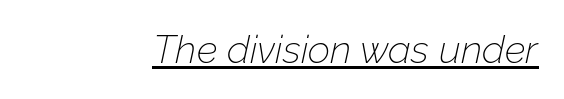
The image shows 39 px thin type, italic (leaning right); set normal letter spacing, underlined; low stroke contrast and a medium x-height.
